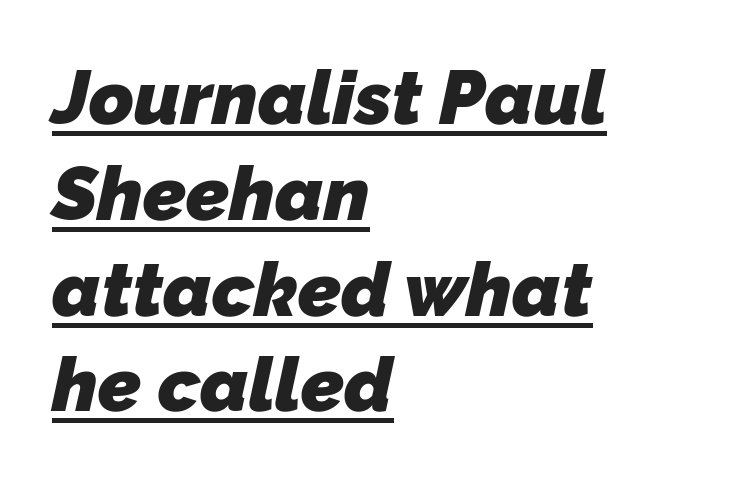
All the whitespace from short lines collects on the right. The passage shown is typed in a proportional face where columns would drift. Notice how thick the strokes are: this is what a full bold looks like. Spacing between characters is what you'd get straight out of the box. These lines sit exactly where default settings would place them. The rendering shows plain stroke endings on the letterforms — a sans-serif design.
